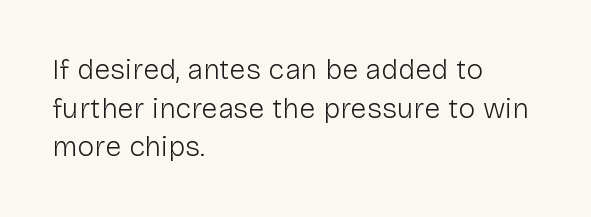
Q: Is the text bold? A: No.
Q: Is the text italic (slanted)? A: No, it is upright.
Q: Is the typeface a serif or a sans-serif typeface? A: Sans-serif.
Q: Is the text underlined? A: No.
Q: How is the paragraph aligned? A: Left-aligned.
Q: Is the spacing between letters normal or unusually wide? A: Normal.
Q: Is the spacing between lines tight, normal or loose? A: Normal.
Q: Width (condensed, normal, or wide)? A: Normal.
Q: Stroke contrast? A: Low.
Q: x-height? A: Medium.
Q: Monospaced? A: No.
